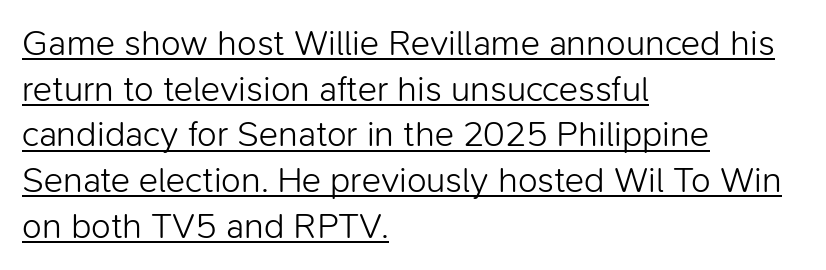
{"serif": "no", "italic": "no", "bold": "no", "weight": "light", "width": "normal", "stroke_contrast": "low", "x_height": "medium", "monospaced": "no", "underline": "yes", "align": "left", "line_spacing": "normal", "line_spacing_ratio": 1.27, "letter_spacing": "normal", "letter_spacing_em": 0.0, "glyph_px": 36}
